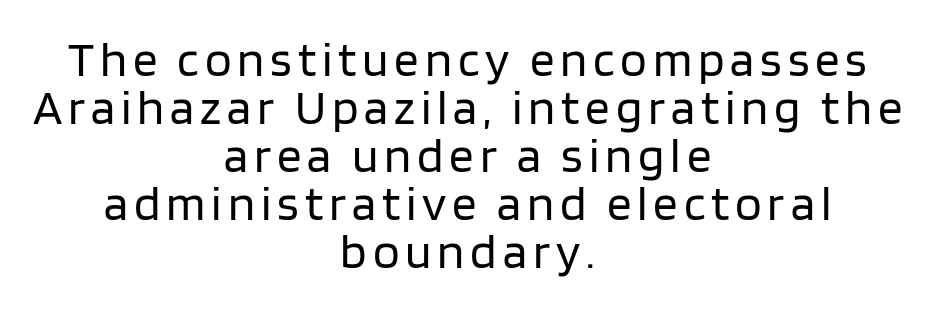
Heft: none added — not bold. The typeface chosen for these lines omits serifs. The lines in this sample share a center point and differ in where they start and stop. Tall strokes in this sample are plumb rather than angled. Just letters on the line, the space beneath them empty.
